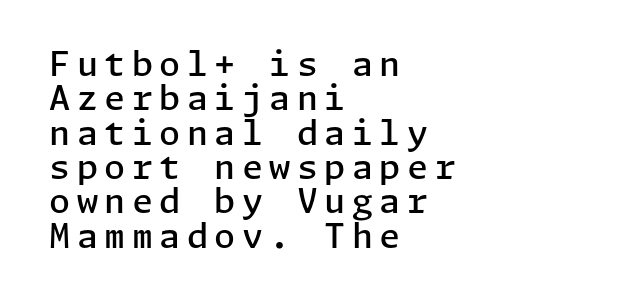
Which margin do the lines hug? The left one — the right edge is uneven. Typographically, this falls in the sans-serif category. The glyphs are unaccompanied by any horizontal stroke below them. Notice how descenders almost collide with the ascenders below — that's tight leading. The letters stand upright; this is a roman face.
